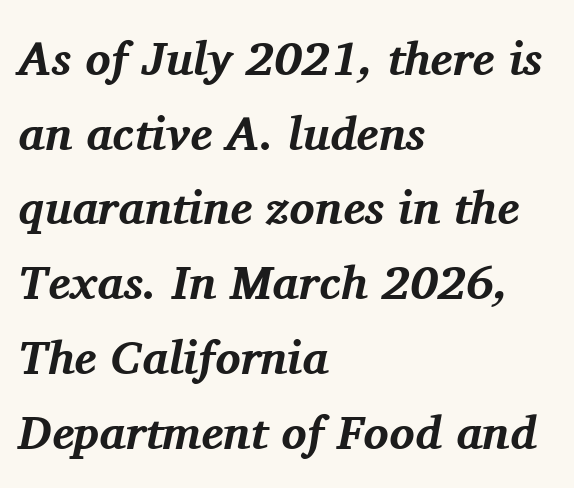
{"serif": "yes", "italic": "yes", "lean": "right", "slant_degrees": 11, "bold": "yes", "weight": "bold", "width": "normal", "stroke_contrast": "medium", "x_height": "medium", "monospaced": "no", "underline": "no", "align": "left", "line_spacing": "normal", "line_spacing_ratio": 1.59, "letter_spacing": "normal", "letter_spacing_em": 0.0, "glyph_px": 47}
